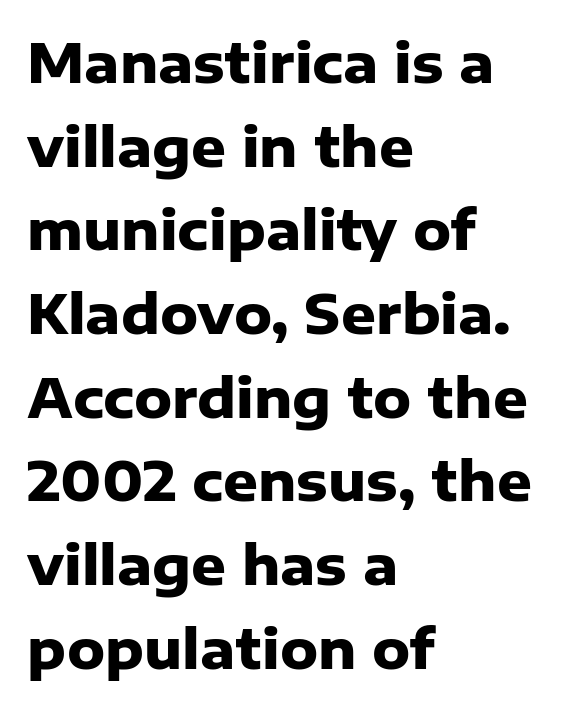
The image shows 54 px heavy sans-serif type, upright; set left-aligned, normal line spacing (1.55x), normal letter spacing, not underlined; low stroke contrast and a medium x-height.
